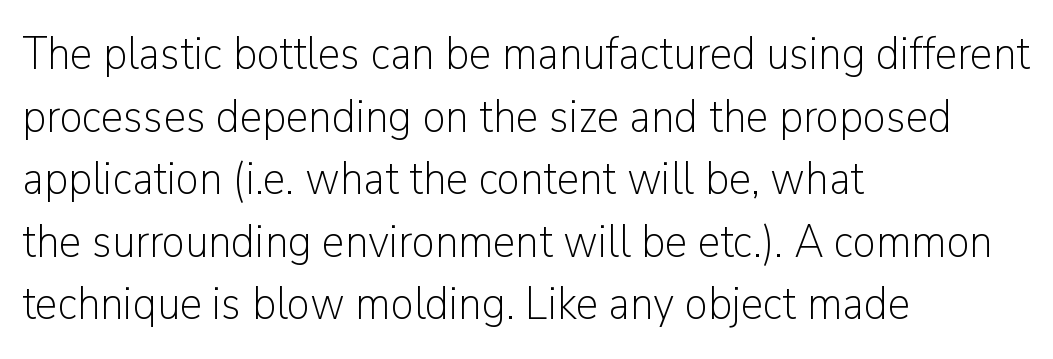
{"serif": "no", "italic": "no", "bold": "no", "weight": "light", "width": "normal", "stroke_contrast": "low", "x_height": "medium", "monospaced": "no", "underline": "no", "align": "left", "line_spacing": "normal", "line_spacing_ratio": 1.36, "letter_spacing": "normal", "letter_spacing_em": 0.0, "glyph_px": 46}
